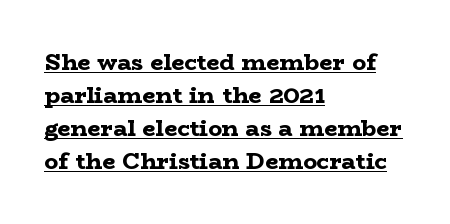
Compared with typical paragraphs, the rows here are spaced about the same. Chunky letters — that's bold for sure. Italic: no, the glyphs are upright roman. The horizontal fit of the characters is conventional and even.
